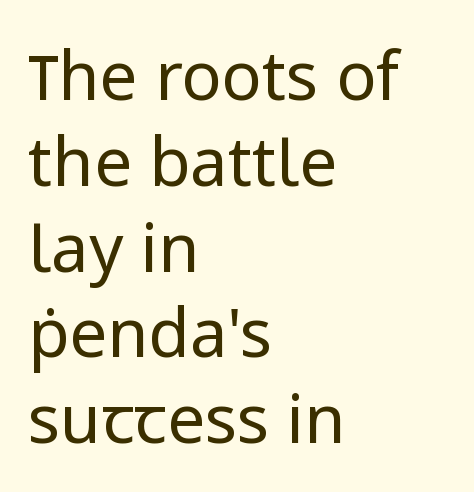
The line-height multiplier appears to be the usual default. The gap between lines stays unmarked. On a weight scale, this lands at 450 or below. The type sits square on the baseline with zero lean. You can tell from the bare stems that sans-serif type was used. Short note: letters normally spaced.
